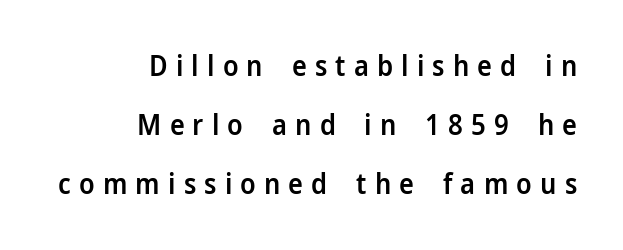
{"serif": "no", "italic": "no", "bold": "semi", "weight": "semibold", "width": "normal", "stroke_contrast": "low", "x_height": "medium", "monospaced": "no", "underline": "no", "align": "right", "line_spacing": "loose", "line_spacing_ratio": 2.11, "letter_spacing": "wide", "letter_spacing_em": 0.29, "glyph_px": 28}
